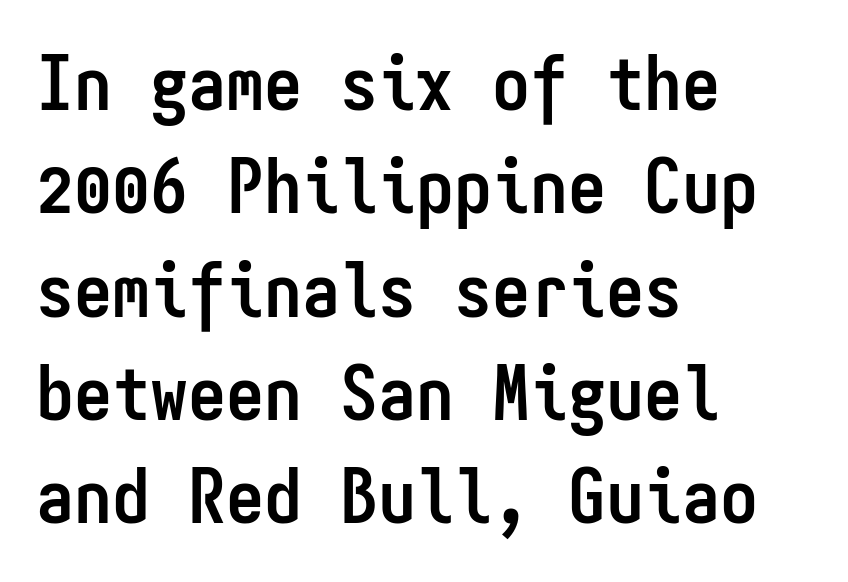
This sample has the even, mechanical cadence of fixed-width lettering. Plain, unruled lines of type. How heavy is the stroke? Heavy — this is a bold. Letter spacing: default. Horizontal bands of white between lines are of average thickness. The letters carry no serifs — their stems end cleanly without finishing strokes.
